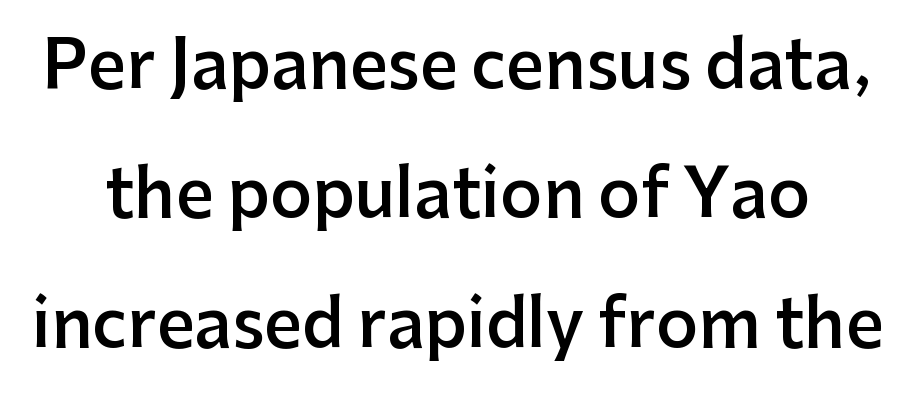
The image shows 66 px semibold sans-serif type, upright; set loose line spacing (1.96x), normal letter spacing, not underlined; low stroke contrast and a medium x-height.
